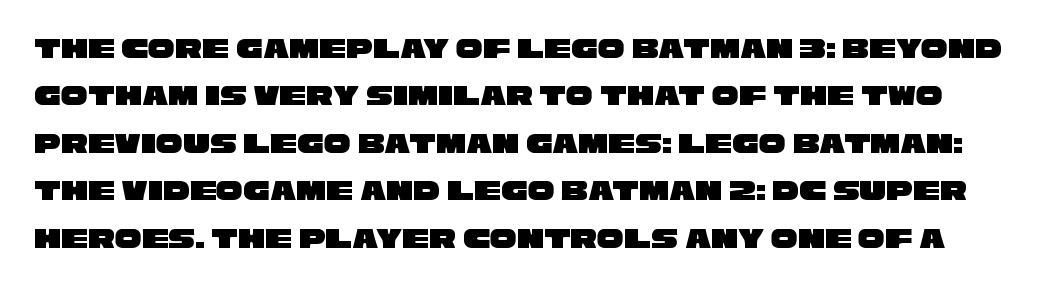
Nothing unusual about the tracking: characters are spaced as the font intends. No word sits above an underline. Interline gaps are of average width in this sample. Proportional: the letters do not fall into vertical columns.
